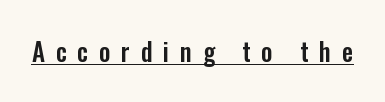
In designer terms, the underline attribute is active on this setting. Notice how the stems are strictly vertical — no italics here. The tracking reads as deliberately expanded to a designer's eye.
